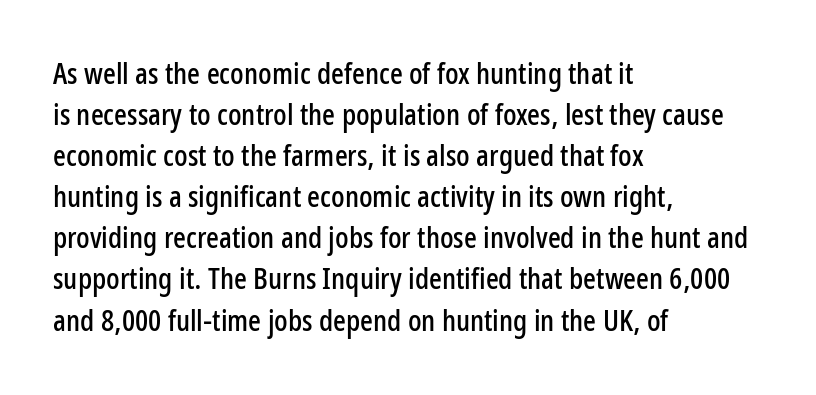
{"serif": "no", "italic": "no", "width": "condensed", "stroke_contrast": "low", "x_height": "medium", "monospaced": "no", "underline": "no", "align": "left", "line_spacing": "normal", "line_spacing_ratio": 1.37, "letter_spacing": "normal", "letter_spacing_em": 0.0, "glyph_px": 30}
